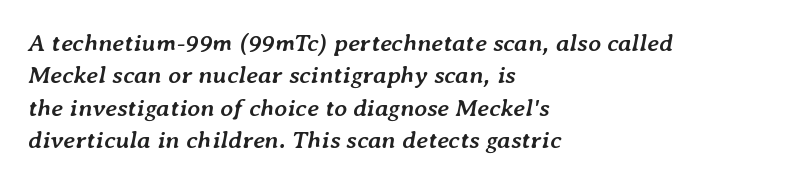
Q: Is the text bold? A: Yes.
Q: Is the text italic (slanted)? A: Yes, it leans right by about 7 degrees.
Q: Is the text underlined? A: No.
Q: How is the paragraph aligned? A: Left-aligned.
Q: Is the spacing between letters normal or unusually wide? A: Normal.
Q: Is the spacing between lines tight, normal or loose? A: Normal.
